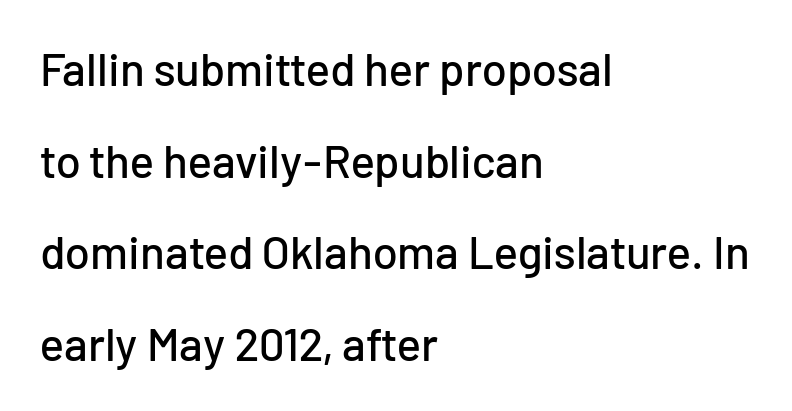
{"serif": "no", "italic": "no", "width": "normal", "stroke_contrast": "low", "x_height": "medium", "monospaced": "no", "underline": "no", "align": "left", "line_spacing": "loose", "line_spacing_ratio": 1.99, "letter_spacing": "normal", "letter_spacing_em": 0.0, "glyph_px": 46}
